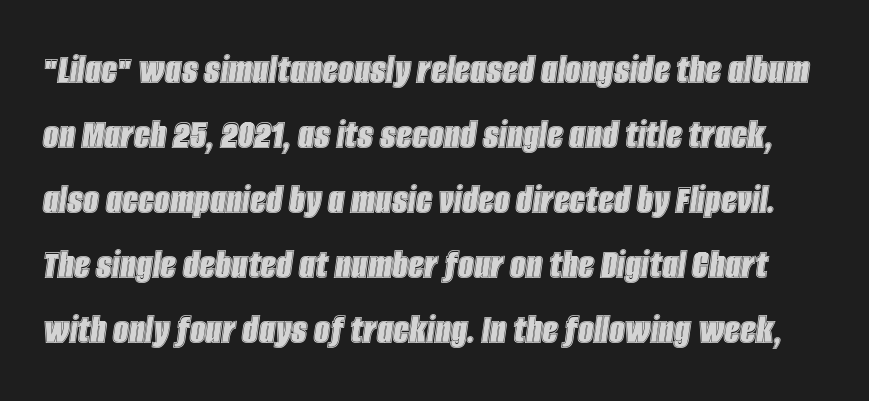
Q: Is the text italic (slanted)? A: Yes, it leans right by about 8 degrees.
Q: Is the text underlined? A: No.
Q: Is the spacing between letters normal or unusually wide? A: Normal.
Q: Is the spacing between lines tight, normal or loose? A: Normal.
Q: Width (condensed, normal, or wide)? A: Condensed.
Q: x-height? A: Large.
Q: Monospaced? A: No.
